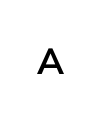
Q: Is the text bold? A: Yes.
Q: Is the text italic (slanted)? A: No, it is upright.
Q: Is the typeface a serif or a sans-serif typeface? A: Sans-serif.
Q: Is the text underlined? A: No.
Q: Is the spacing between letters normal or unusually wide? A: Unusually wide.
Q: Width (condensed, normal, or wide)? A: Normal.
Q: Stroke contrast? A: Low.
Q: x-height? A: Medium.
Q: Monospaced? A: No.
